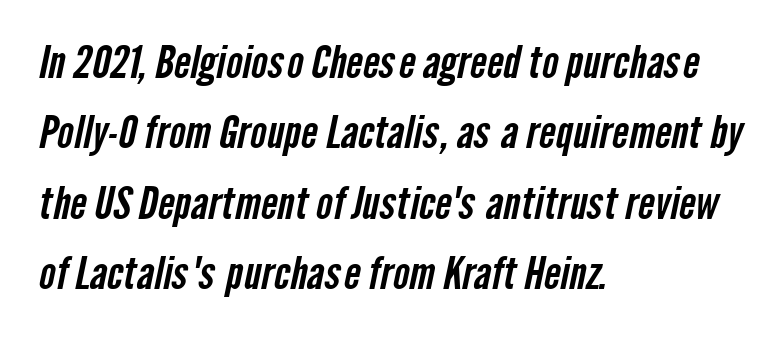
{"serif": "no", "width": "condensed", "stroke_contrast": "low", "x_height": "medium", "monospaced": "no", "underline": "no", "align": "left", "line_spacing": "normal", "line_spacing_ratio": 1.6, "letter_spacing": "normal", "letter_spacing_em": 0.0, "glyph_px": 44}
